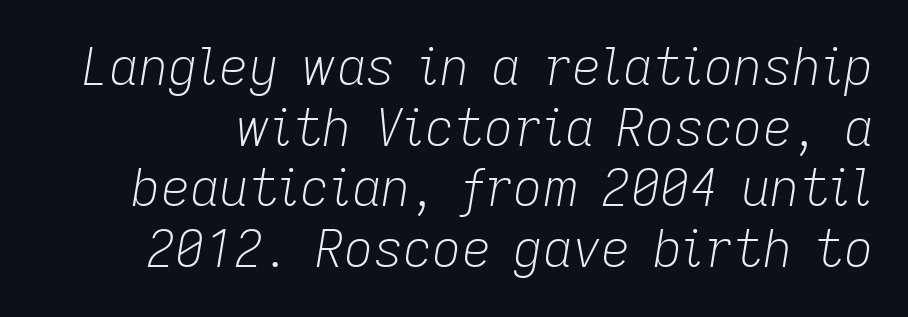
Q: Is the text bold? A: No.
Q: Is the text italic (slanted)? A: Yes, it leans right by about 9 degrees.
Q: Is the text underlined? A: No.
Q: Is the spacing between letters normal or unusually wide? A: Normal.
Q: Width (condensed, normal, or wide)? A: Normal.
Q: Stroke contrast? A: Low.
Q: x-height? A: Medium.
Q: Monospaced? A: No.
